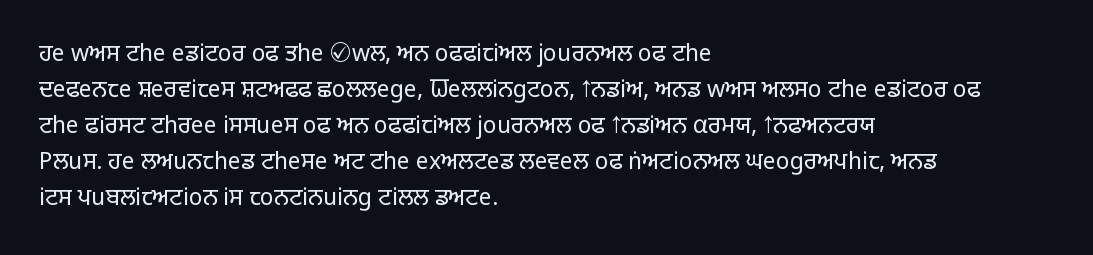
Nothing unusual about the tracking: characters are spaced as the font intends. The typesetter chose a ragged-right arrangement here. Vertical strokes here are truly vertical. In terms of leading, this rendering sits right in the middle.
